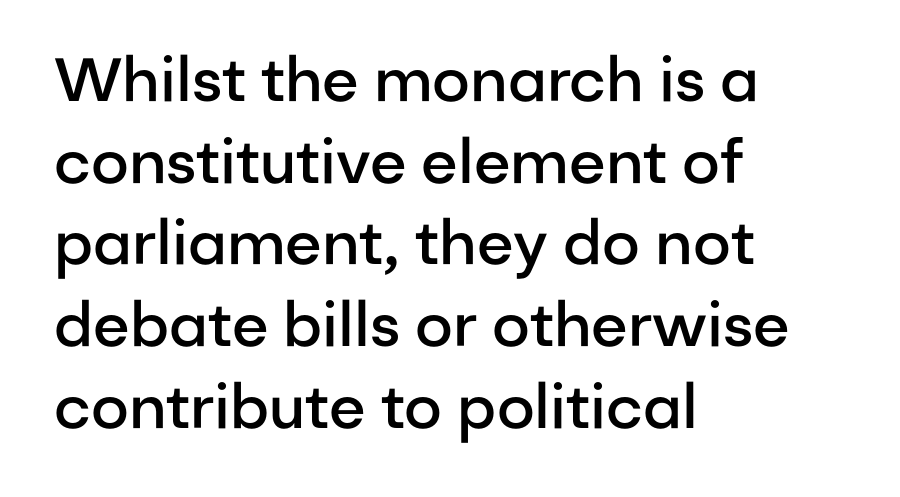
Q: Is the text bold? A: Semi-bold.
Q: Is the text italic (slanted)? A: No, it is upright.
Q: Is the typeface a serif or a sans-serif typeface? A: Sans-serif.
Q: Is the text underlined? A: No.
Q: How is the paragraph aligned? A: Left-aligned.
Q: Is the spacing between letters normal or unusually wide? A: Normal.
Q: Is the spacing between lines tight, normal or loose? A: Normal.
Q: Width (condensed, normal, or wide)? A: Normal.
Q: Stroke contrast? A: Low.
Q: x-height? A: Medium.
Q: Monospaced? A: No.
